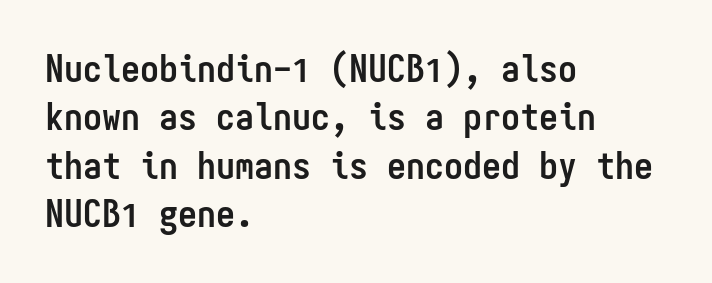
Is this a sans? Yes — the strokes have no serifs. Leftover space on each line is placed entirely after the last word. Summary of weight: heavy, a full bold. Students, note that the glyphs here touch the page at normal intervals. The passage shown is not underscored anywhere.
